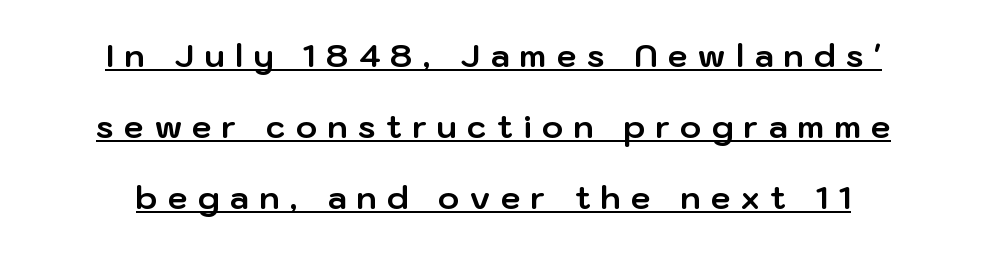
{"serif": "no", "italic": "no", "bold": "yes", "weight": "bold", "width": "normal", "stroke_contrast": "low", "x_height": "medium", "monospaced": "no", "underline": "yes", "align": "center", "line_spacing": "loose", "line_spacing_ratio": 2.22, "letter_spacing": "wide", "letter_spacing_em": 0.33, "glyph_px": 32}
